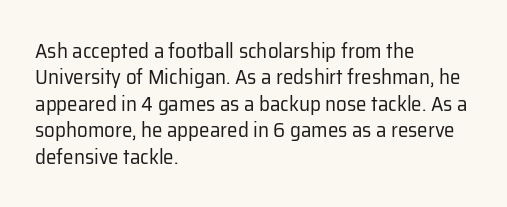
The rendering uses a moderate line-height, typical for paragraphs. Only glyphs here, with clear space below each row. The passage is arranged the way most books set body copy — flush left. Spacing between characters is what you'd get straight out of the box.
